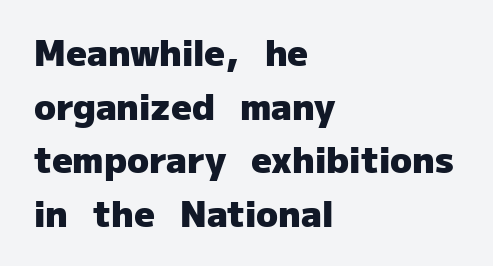
The image shows 36 px heavy sans-serif type, upright; set left-aligned, normal line spacing (1.49x), normal letter spacing, not underlined; low stroke contrast and a medium x-height.
